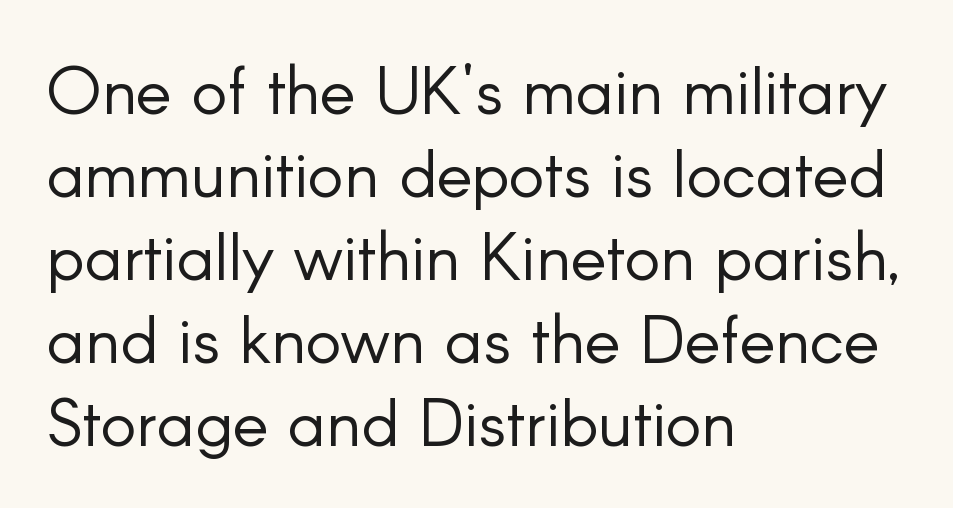
Nope, not italic — everything's standing straight. Grotesque or geometric, the face here clearly has no serifs. Look at the tracking — it's just the regular setting, nothing added. Caption: face not bold, strokes unweighted. The setting favours the left margin, as ordinary paragraphs usually do.
